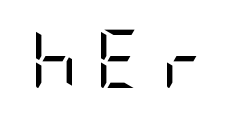
The face used here is rendered with a markedly widened letterfit. Vertical strokes here are truly vertical. Regarding serifs, this sample does without them. Stem width sits at or under what a default text font uses.
